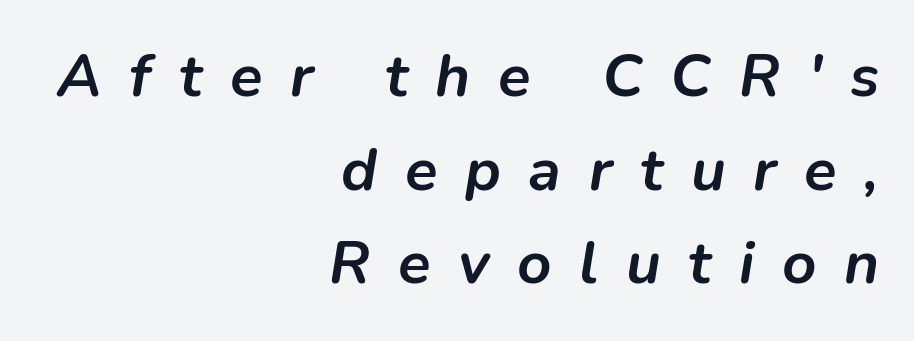
Students, note that the glyphs here are deliberately spaced far apart. Words float on clear page, feet unadorned. Short and long lines alike share a common ending point at right. A full-strength bold gives these letters their thick strokes.
